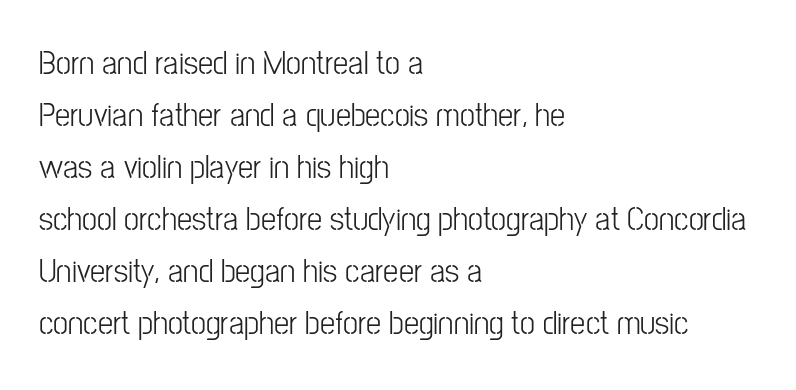
This is roman type, the default non-slanted kind. This sample has the flowing, uneven cadence of proportional lettering. The passage is arranged the way most books set body copy — flush left. Rows of type keep a routine distance in the vertical direction. In terms of letterform style, serifs are entirely absent.
